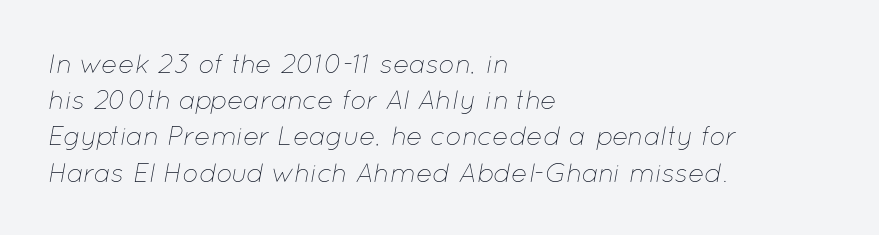
A normal amount of white space separates one row of letters from the next. No letter is thick-stroked: the sample isn't bold. The text carries the slant typical of an italic or oblique font. Spacing between characters is what you'd get straight out of the box. Beneath every word, the page is bare. Does the copy run flush right? No — it runs flush left.
